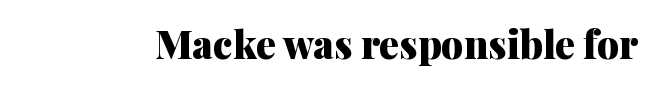
{"serif": "yes", "italic": "no", "bold": "yes", "weight": "heavy", "width": "normal", "stroke_contrast": "medium", "x_height": "medium", "monospaced": "no", "underline": "no", "letter_spacing": "normal", "letter_spacing_em": 0.0, "glyph_px": 39}
